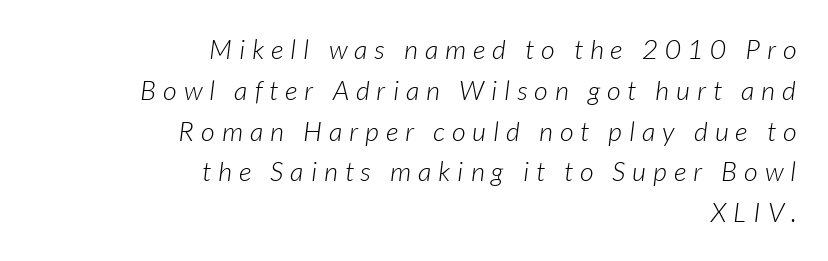
The image shows 27 px text type, italic (leaning right); set right-aligned, normal line spacing (1.51x), unusually wide letter spacing (+0.26 em), not underlined.
